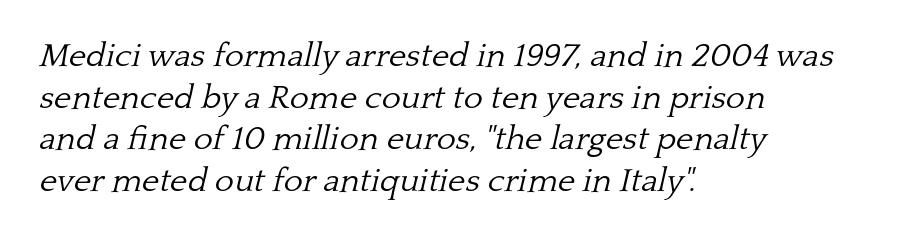
Q: Is the text bold? A: No.
Q: Is the text italic (slanted)? A: Yes, it leans right by about 13 degrees.
Q: Is the typeface a serif or a sans-serif typeface? A: Serif.
Q: Is the text underlined? A: No.
Q: How is the paragraph aligned? A: Left-aligned.
Q: Is the spacing between letters normal or unusually wide? A: Normal.
Q: Is the spacing between lines tight, normal or loose? A: Normal.
Q: Width (condensed, normal, or wide)? A: Normal.
Q: Stroke contrast? A: Low.
Q: x-height? A: Medium.
Q: Monospaced? A: No.
